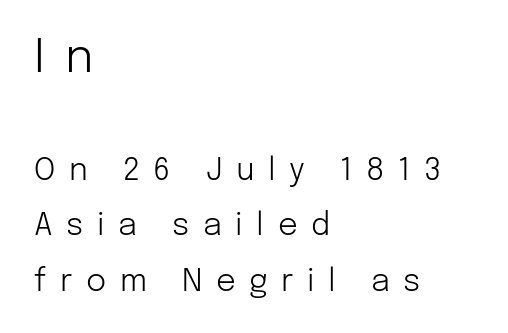
The image shows 47 px light sans-serif type, upright; set left-aligned, line spacing 1.78x, unusually wide letter spacing (+0.44 em), not underlined; the first (top) block is 1.52x larger; low stroke contrast and a medium x-height.
